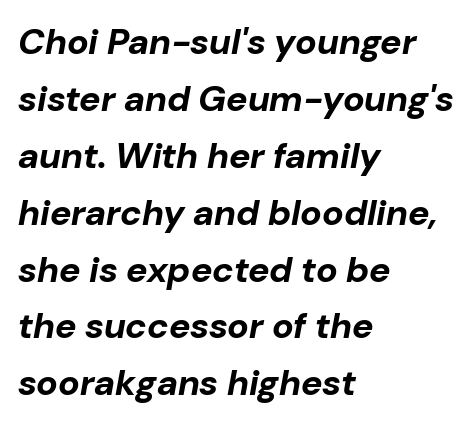
The image shows 36 px bold type, italic (leaning right); set left-aligned, normal line spacing (1.58x), normal letter spacing, not underlined; low stroke contrast and a medium x-height.
